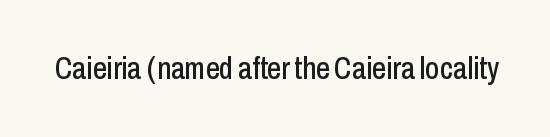
{"serif": "no", "italic": "no", "width": "condensed", "stroke_contrast": "low", "x_height": "medium", "monospaced": "no", "underline": "no", "letter_spacing": "normal", "letter_spacing_em": 0.0, "glyph_px": 31}
